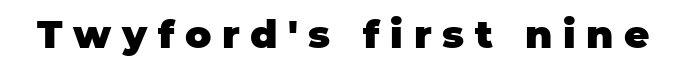
The passage shown is typeset with a sans-serif family. Strong, thick strokes mark this as bold type. You can tell it's not italic because the verticals are truly vertical. The passage shown is typed in a proportional face where columns would drift. Letters rest on an invisible, unmarked baseline.
